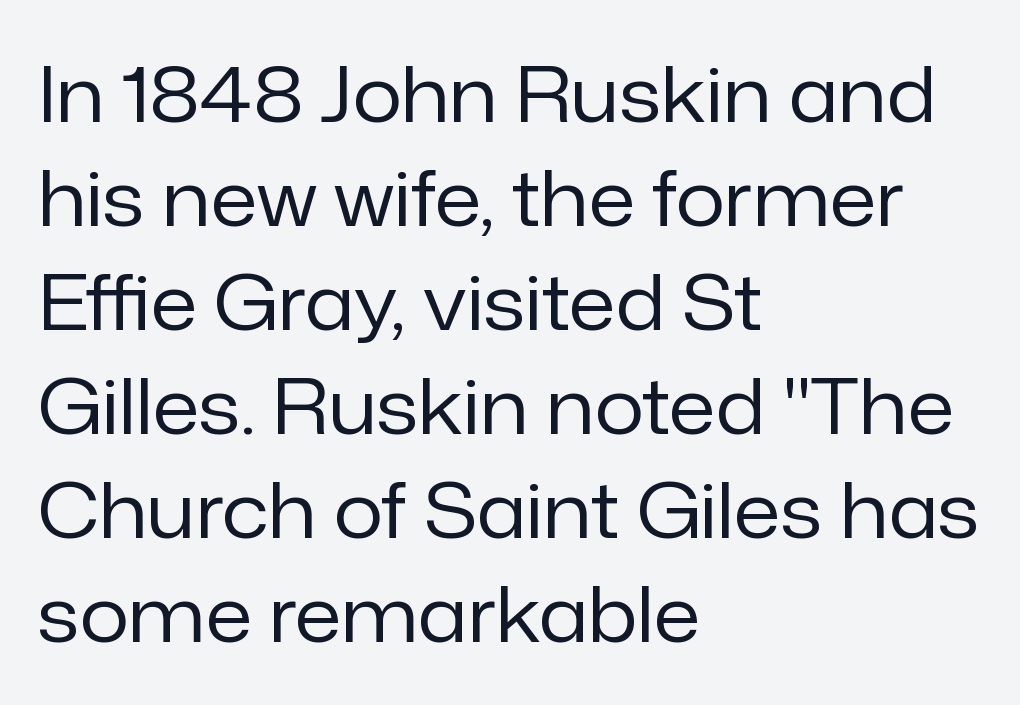
Q: Is the text bold? A: No.
Q: Is the text italic (slanted)? A: No, it is upright.
Q: Is the typeface a serif or a sans-serif typeface? A: Sans-serif.
Q: Is the text underlined? A: No.
Q: How is the paragraph aligned? A: Left-aligned.
Q: Is the spacing between letters normal or unusually wide? A: Normal.
Q: Is the spacing between lines tight, normal or loose? A: Normal.
Q: Width (condensed, normal, or wide)? A: Normal.
Q: Stroke contrast? A: Low.
Q: x-height? A: Medium.
Q: Monospaced? A: No.
